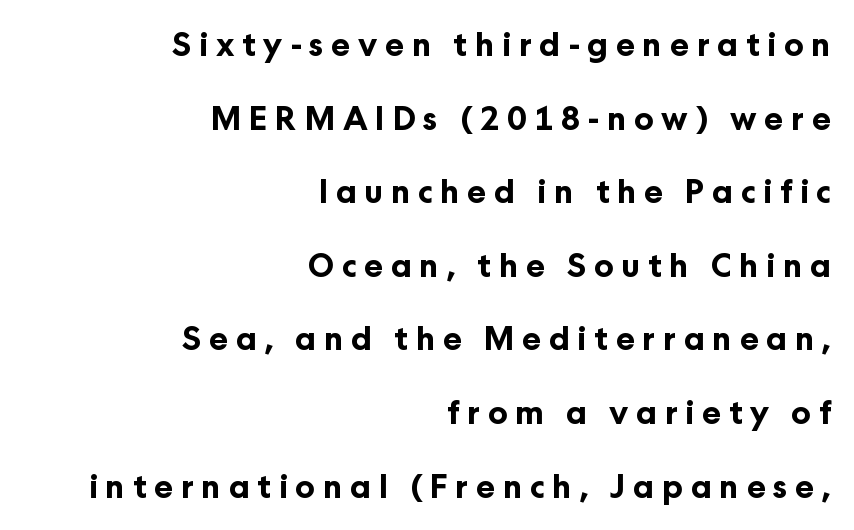
Students, note that the glyphs here are deliberately spaced far apart. Short and long lines alike share a common ending point at right. A great deal of white space separates one row of letters from the next. The specimen omits any rule beneath the text block's lines. Unlike italic type, these characters show no tilt at all. Unlike a traditional serif, this face leaves its strokes unadorned.
